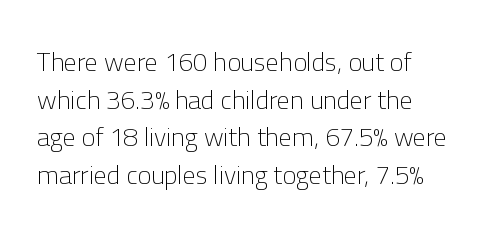
This sample is left-justified, so line endings fall wherever the words run out. Short note: letters normally spaced. These lines were composed using upright roman letters. Nothing heavy about these letters — not bold at all. The glyphs are unaccompanied by any horizontal stroke below them. Quick note: interline space is typical.
